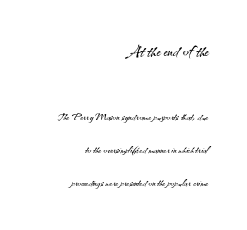
The image shows 22 px text type; set right-aligned, loose line spacing (2.36x), normal letter spacing, not underlined; the first (top) block is 1.57x larger.
